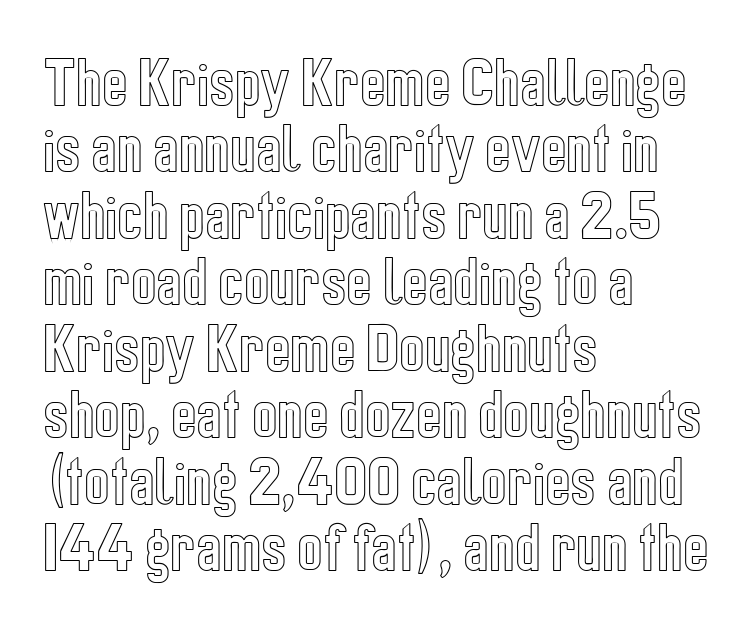
Q: Is the text italic (slanted)? A: No, it is upright.
Q: Is the text underlined? A: No.
Q: How is the paragraph aligned? A: Left-aligned.
Q: Is the spacing between letters normal or unusually wide? A: Normal.
Q: Width (condensed, normal, or wide)? A: Condensed.
Q: x-height? A: Medium.
Q: Monospaced? A: No.
